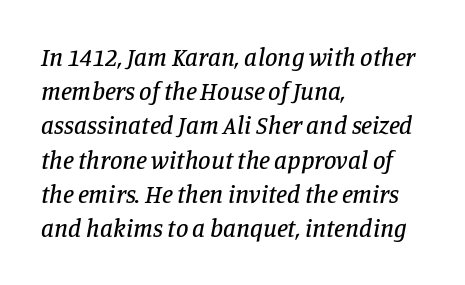
Q: Is the text italic (slanted)? A: Yes, it leans right by about 11 degrees.
Q: Is the text underlined? A: No.
Q: How is the paragraph aligned? A: Left-aligned.
Q: Is the spacing between letters normal or unusually wide? A: Normal.
Q: Is the spacing between lines tight, normal or loose? A: Normal.
